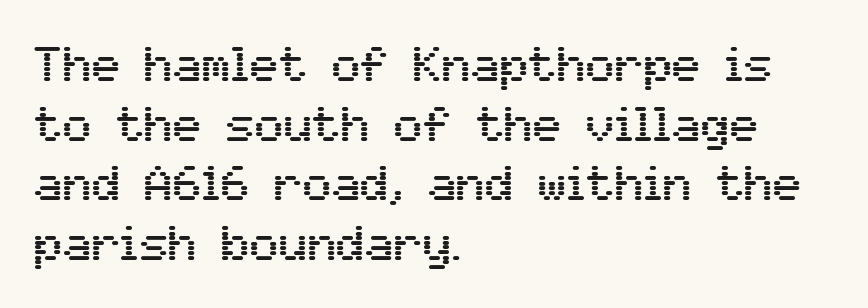
{"serif": "no", "italic": "no", "width": "normal", "stroke_contrast": "medium", "x_height": "medium", "monospaced": "no", "underline": "no", "align": "left", "line_spacing_ratio": 1.24, "letter_spacing": "normal", "letter_spacing_em": 0.0, "glyph_px": 48}
